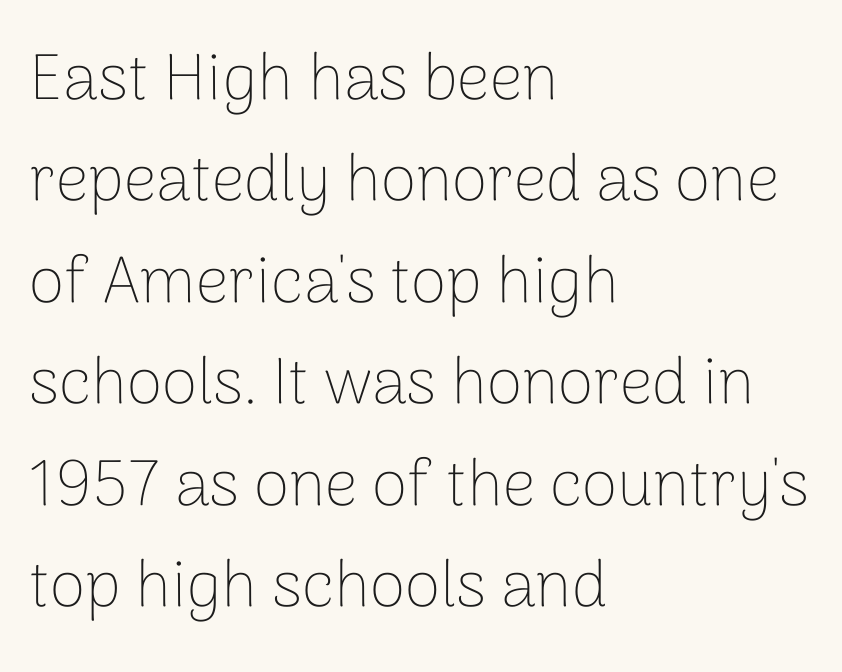
The image shows 65 px thin sans-serif type, upright; set left-aligned, normal line spacing (1.56x), normal letter spacing, not underlined; low stroke contrast and a medium x-height.
